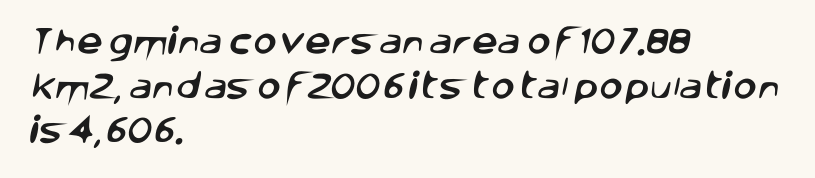
The image shows 29 px sans-serif type; set left-aligned, normal line spacing (1.54x), normal letter spacing, not underlined; low stroke contrast and a large x-height.
